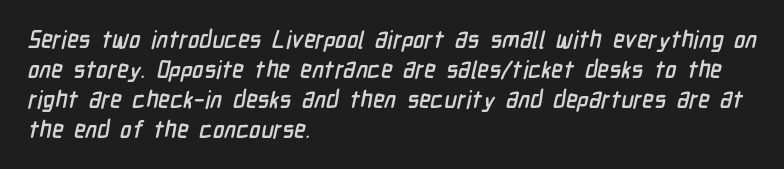
Regular leading. Leftover space on each line is placed entirely after the last word. The strip under each line holds only bare page. How are the letters spaced? Ordinarily, with no added tracking.
